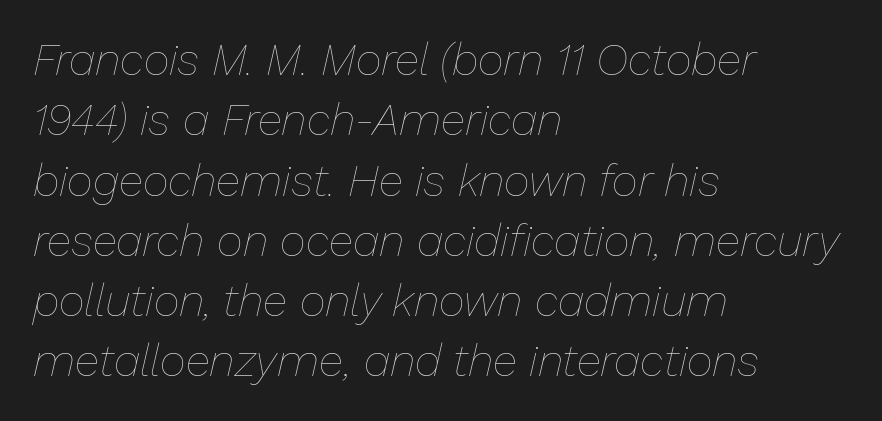
The image shows 45 px thin type, italic (leaning right); set left-aligned, normal line spacing (1.34x), normal letter spacing, not underlined; low stroke contrast and a medium x-height.
